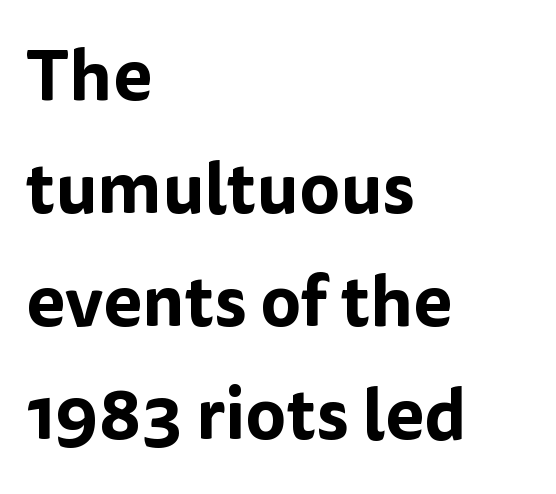
The image shows 71 px sans-serif type, upright; set left-aligned, normal line spacing (1.59x), normal letter spacing, not underlined; low stroke contrast and a medium x-height.
